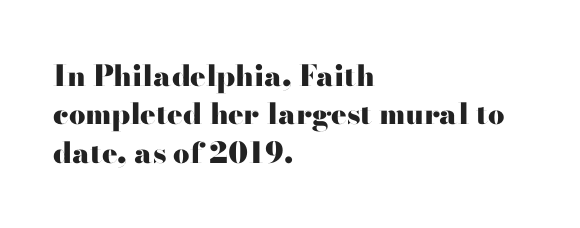
{"serif": "yes", "italic": "no", "bold": "yes", "weight": "heavy", "width": "wide", "stroke_contrast": "high", "x_height": "small", "monospaced": "no", "underline": "no", "align": "left", "line_spacing": "normal", "line_spacing_ratio": 1.32, "letter_spacing": "normal", "letter_spacing_em": 0.0, "glyph_px": 29}
